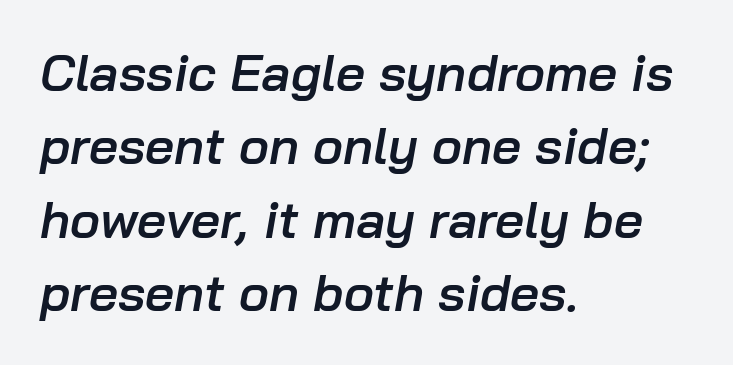
{"italic": "yes", "lean": "right", "slant_degrees": 10, "bold": "semi", "weight": "semibold", "width": "normal", "stroke_contrast": "low", "x_height": "medium", "monospaced": "no", "underline": "no", "align": "left", "line_spacing": "normal", "line_spacing_ratio": 1.44, "letter_spacing": "normal", "letter_spacing_em": 0.0, "glyph_px": 51}
